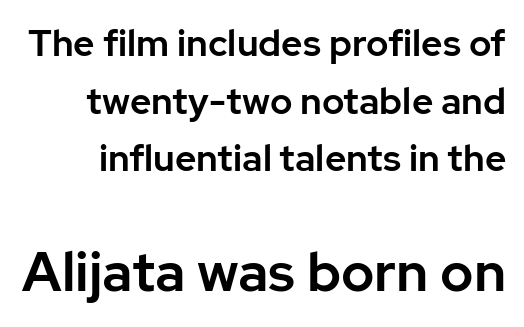
Only glyphs here, with clear space below each row. Spacing verdict: proportional, widths tailored to each character. If you measured baseline to baseline, you'd find a middling distance. Letter spacing: default. Whoever set this made the second block the dominant, larger element.
